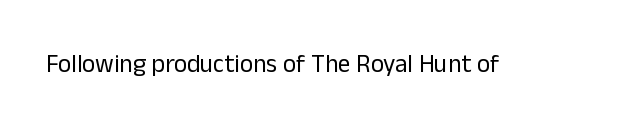
{"italic": "no", "bold": "no", "underline": "no", "letter_spacing": "normal", "letter_spacing_em": 0.0, "glyph_px": 25}
